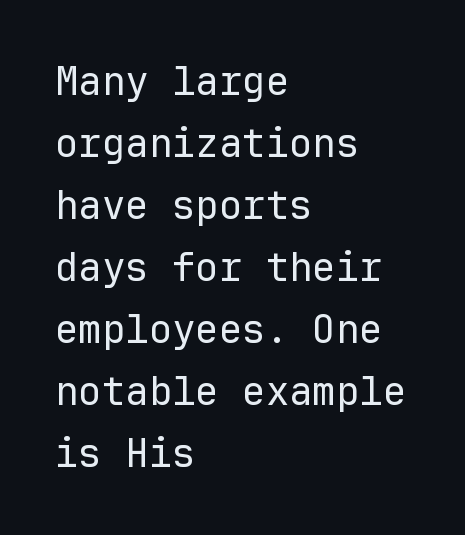
{"serif": "no", "italic": "no", "bold": "no", "weight": "regular", "width": "normal", "stroke_contrast": "low", "x_height": "medium", "monospaced": "yes", "underline": "no", "align": "left", "line_spacing": "normal", "line_spacing_ratio": 1.59, "letter_spacing": "normal", "letter_spacing_em": 0.0, "glyph_px": 39}
